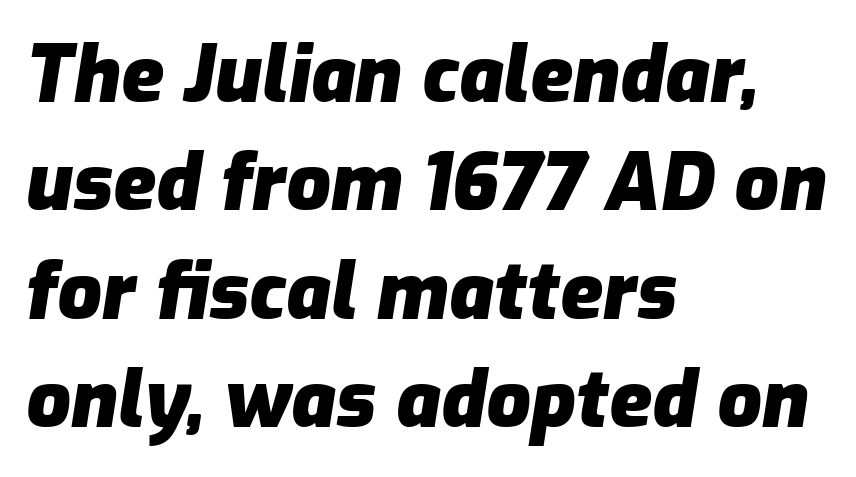
The image shows 78 px heavy type, italic (leaning right); set left-aligned, normal line spacing (1.39x), normal letter spacing, not underlined; low stroke contrast and a medium x-height.
